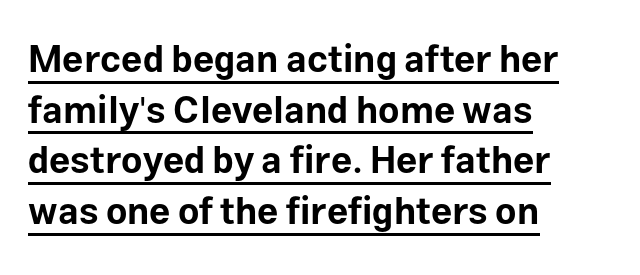
Q: Is the text bold? A: Yes.
Q: Is the text italic (slanted)? A: No, it is upright.
Q: Is the typeface a serif or a sans-serif typeface? A: Sans-serif.
Q: Is the text underlined? A: Yes.
Q: How is the paragraph aligned? A: Left-aligned.
Q: Is the spacing between letters normal or unusually wide? A: Normal.
Q: Is the spacing between lines tight, normal or loose? A: Normal.
Q: Width (condensed, normal, or wide)? A: Normal.
Q: Stroke contrast? A: Low.
Q: x-height? A: Medium.
Q: Monospaced? A: No.
